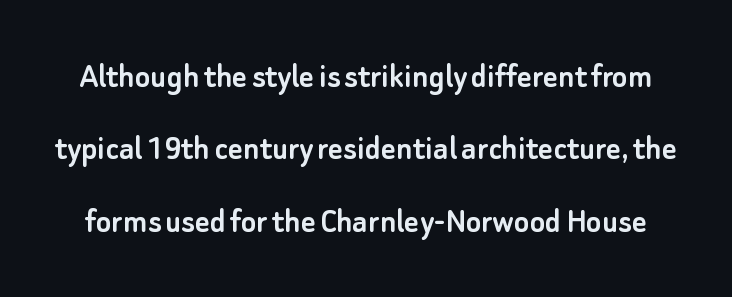
The image shows 36 px sans-serif type, upright; set loose line spacing (2.01x), normal letter spacing, not underlined; low stroke contrast and a small x-height.
